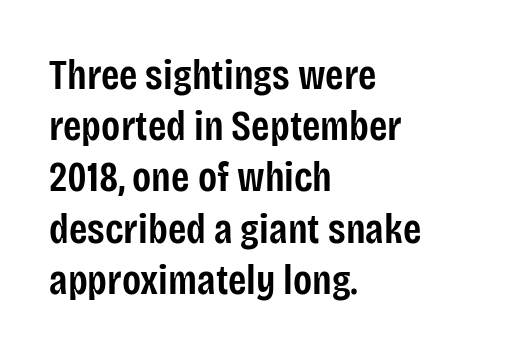
The line texture is even and compact thanks to regular tracking. Descenders hang freely into open space. The face used here is proportionally spaced, like ordinary book or web type. Do the letters lean? They stand straight. Does the type have serifs? No, each stem ends abruptly.
